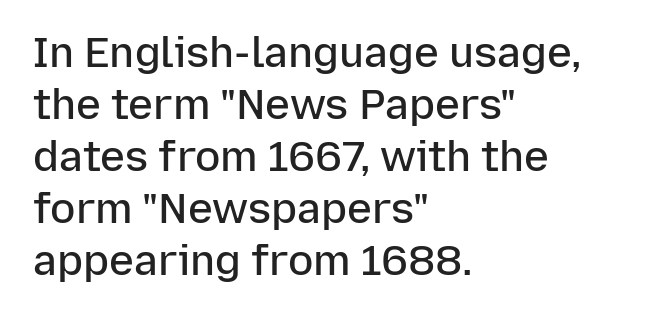
{"serif": "no", "italic": "no", "bold": "semi", "weight": "semibold", "width": "normal", "stroke_contrast": "low", "x_height": "medium", "monospaced": "no", "underline": "no", "align": "left", "line_spacing_ratio": 1.24, "letter_spacing": "normal", "letter_spacing_em": 0.0, "glyph_px": 42}
